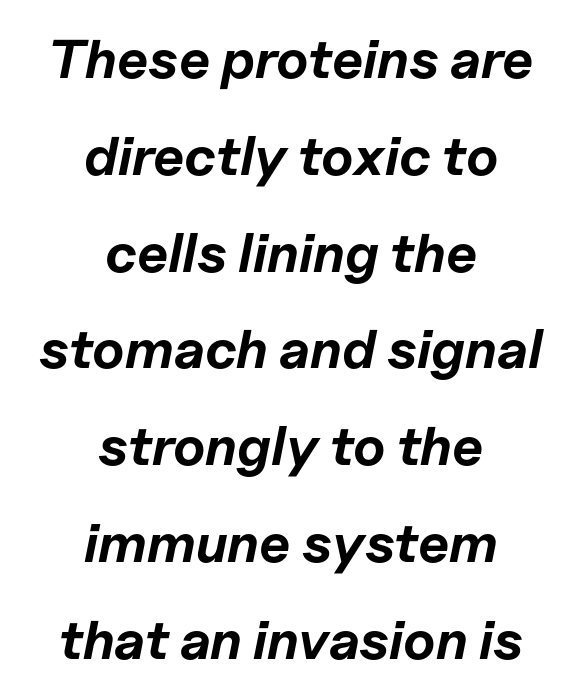
The image shows 55 px bold type, italic (leaning right); set centered, line spacing 1.76x, normal letter spacing, not underlined; low stroke contrast and a medium x-height.
